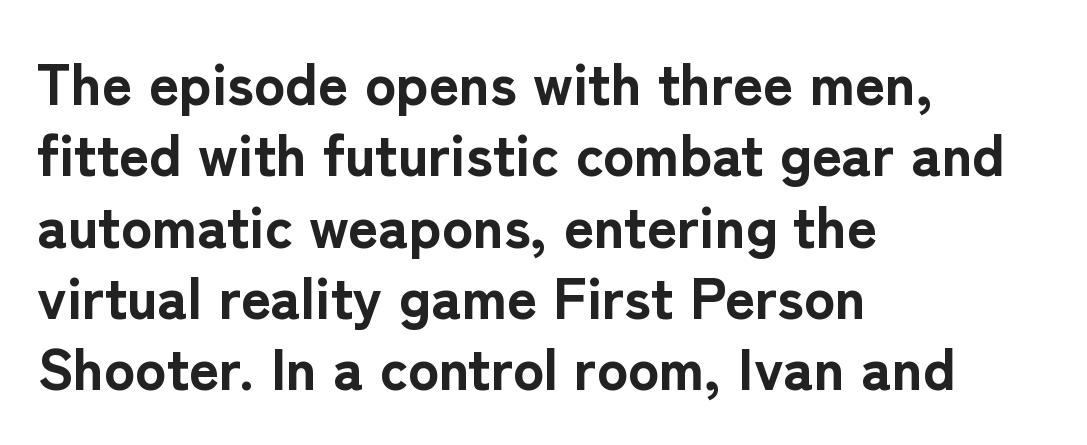
Q: Is the text bold? A: Yes.
Q: Is the text italic (slanted)? A: No, it is upright.
Q: Is the typeface a serif or a sans-serif typeface? A: Sans-serif.
Q: Is the text underlined? A: No.
Q: How is the paragraph aligned? A: Left-aligned.
Q: Is the spacing between letters normal or unusually wide? A: Normal.
Q: Width (condensed, normal, or wide)? A: Normal.
Q: Stroke contrast? A: Low.
Q: x-height? A: Medium.
Q: Monospaced? A: No.
